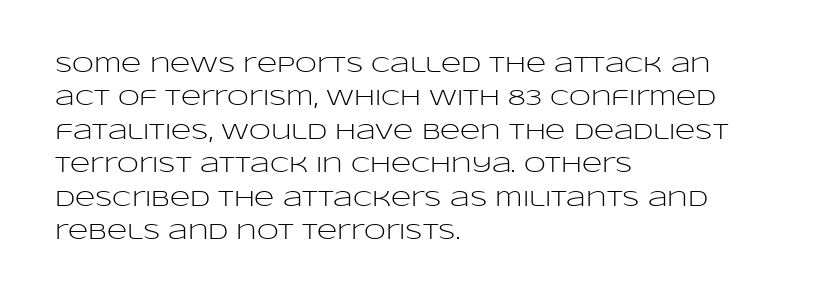
Q: Is the text bold? A: No.
Q: Is the text italic (slanted)? A: No, it is upright.
Q: Is the text underlined? A: No.
Q: How is the paragraph aligned? A: Left-aligned.
Q: Is the spacing between letters normal or unusually wide? A: Normal.
Q: Is the spacing between lines tight, normal or loose? A: Normal.
